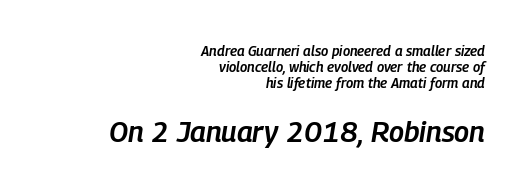
Q: Is the text bold? A: Semi-bold.
Q: Is the text italic (slanted)? A: Yes, it leans right by about 9 degrees.
Q: Is the text underlined? A: No.
Q: How is the paragraph aligned? A: Right-aligned.
Q: Is the spacing between letters normal or unusually wide? A: Normal.
Q: Is the spacing between lines tight, normal or loose? A: Tight.
Q: Which block of text is set in a larger size, the first (top) or the second (bottom)? A: The second (bottom) one.
Q: Width (condensed, normal, or wide)? A: Condensed.
Q: Stroke contrast? A: Low.
Q: x-height? A: Medium.
Q: Monospaced? A: No.
